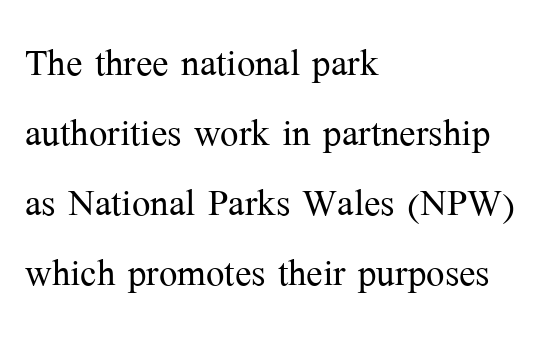
Q: Is the text bold? A: No.
Q: Is the text italic (slanted)? A: No, it is upright.
Q: Is the typeface a serif or a sans-serif typeface? A: Serif.
Q: Is the text underlined? A: No.
Q: How is the paragraph aligned? A: Left-aligned.
Q: Is the spacing between letters normal or unusually wide? A: Normal.
Q: Is the spacing between lines tight, normal or loose? A: Normal.
Q: Width (condensed, normal, or wide)? A: Normal.
Q: Stroke contrast? A: Medium.
Q: x-height? A: Medium.
Q: Monospaced? A: No.
